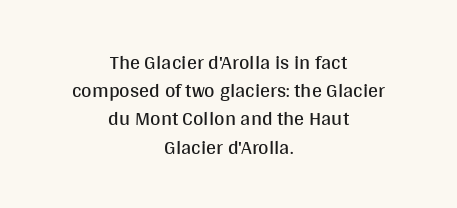
Q: Is the text bold? A: No.
Q: Is the text italic (slanted)? A: No, it is upright.
Q: Is the text underlined? A: No.
Q: How is the paragraph aligned? A: Centered.
Q: Is the spacing between letters normal or unusually wide? A: Normal.
Q: Is the spacing between lines tight, normal or loose? A: Normal.
